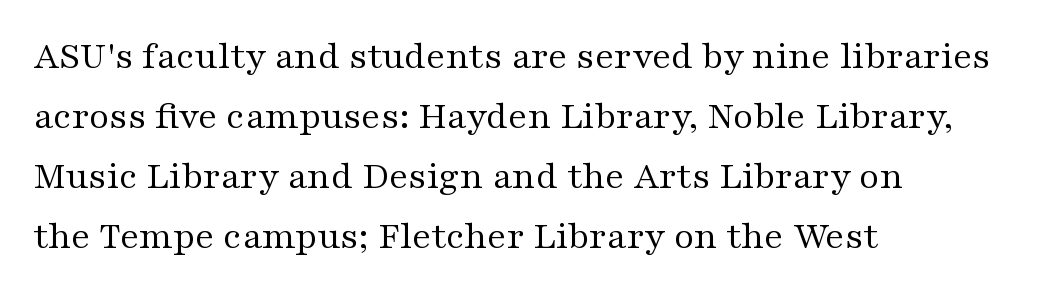
Q: Is the text bold? A: No.
Q: Is the text italic (slanted)? A: No, it is upright.
Q: Is the typeface a serif or a sans-serif typeface? A: Serif.
Q: Is the text underlined? A: No.
Q: How is the paragraph aligned? A: Left-aligned.
Q: Is the spacing between letters normal or unusually wide? A: Normal.
Q: Is the spacing between lines tight, normal or loose? A: Normal.
Q: Width (condensed, normal, or wide)? A: Wide.
Q: Stroke contrast? A: Medium.
Q: x-height? A: Medium.
Q: Monospaced? A: No.
